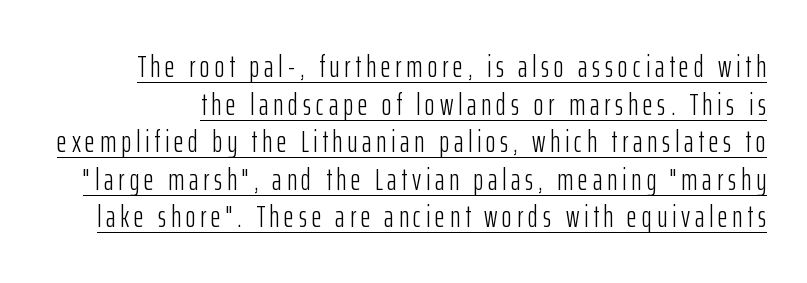
Quick note: underline on. The rendering shows plain stroke endings on the letterforms — a sans-serif design. These lines are rendered in a variable-pitch font. Every stem runs plumb, perpendicular to the baseline. The typesetting does not lean heavy: it is not bold.
